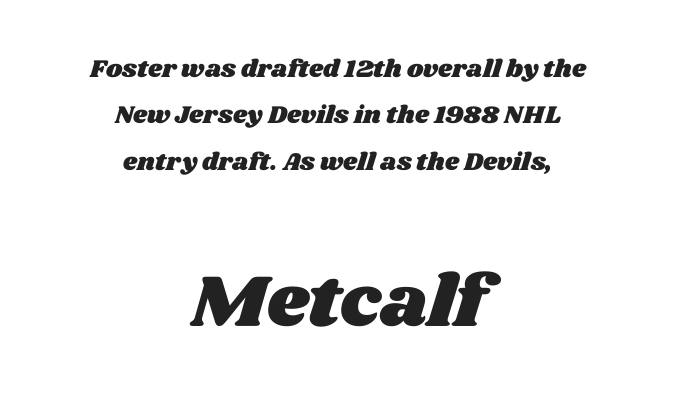
{"width": "wide", "stroke_contrast": "medium", "x_height": "large", "monospaced": "no", "underline": "no", "align": "center", "line_spacing_ratio": 1.86, "letter_spacing": "normal", "letter_spacing_em": 0.0, "larger_block": "second", "size_ratio": 2.96, "glyph_px": 74}
